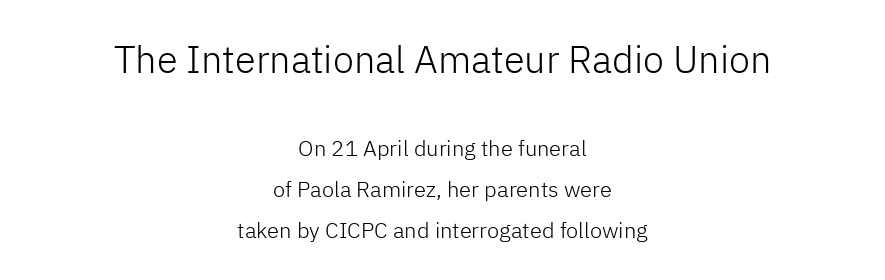
The letters advance in unequal steps, a hallmark of proportional type. The emphasis by scale lands on block number one, above. No feet cap the strokes, marking this as sans-serif type. Notice how the passage keeps no hard edge, just a central spine. The letters look calm and open, with moderate or lighter stems.
